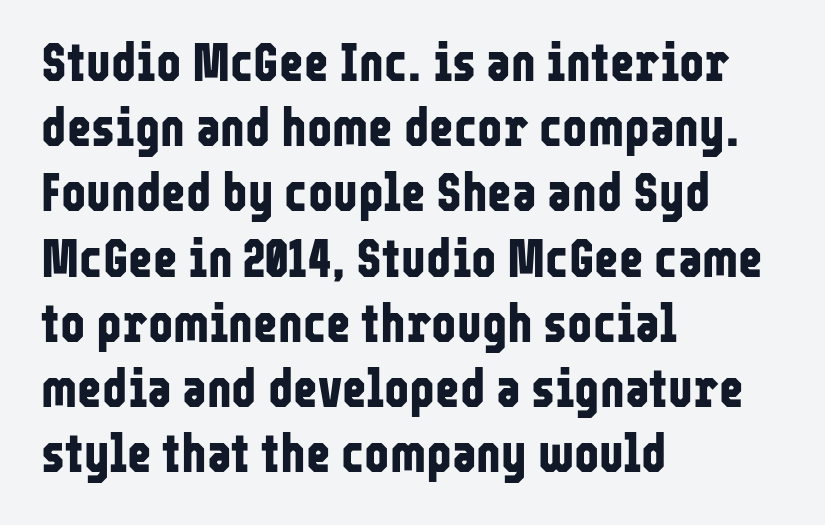
{"serif": "no", "italic": "no", "bold": "yes", "weight": "bold", "width": "condensed", "stroke_contrast": "low", "x_height": "medium", "monospaced": "no", "underline": "no", "align": "left", "line_spacing_ratio": 1.23, "letter_spacing": "normal", "letter_spacing_em": 0.0, "glyph_px": 53}
